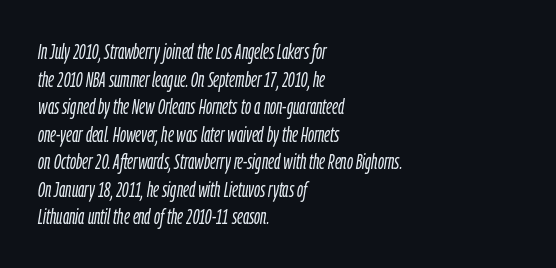
Q: Is the text bold? A: No.
Q: Is the text italic (slanted)? A: Yes, it leans right by about 9 degrees.
Q: Is the text underlined? A: No.
Q: How is the paragraph aligned? A: Left-aligned.
Q: Is the spacing between letters normal or unusually wide? A: Normal.
Q: Is the spacing between lines tight, normal or loose? A: Normal.
